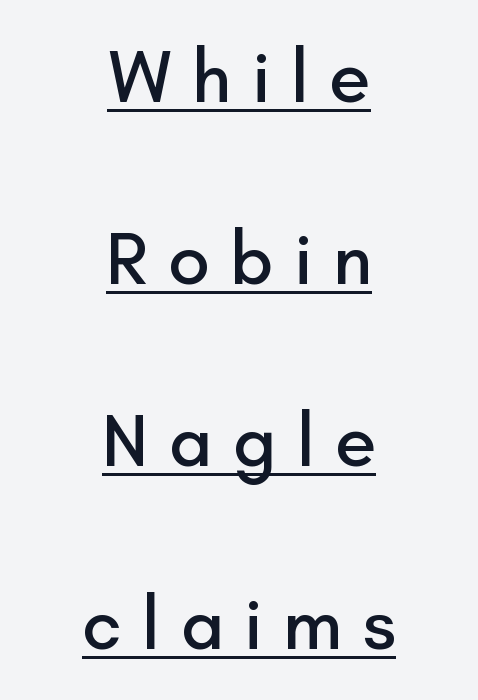
The image shows 75 px sans-serif type, upright; set centered, loose line spacing (2.43x), unusually wide letter spacing (+0.27 em), underlined; low stroke contrast and a small x-height.
